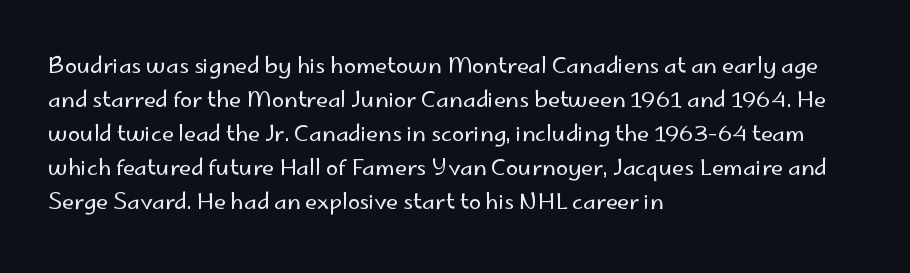
Q: Is the text bold? A: No.
Q: Is the text italic (slanted)? A: No, it is upright.
Q: Is the text underlined? A: No.
Q: How is the paragraph aligned? A: Left-aligned.
Q: Is the spacing between letters normal or unusually wide? A: Normal.
Q: Is the spacing between lines tight, normal or loose? A: Normal.
